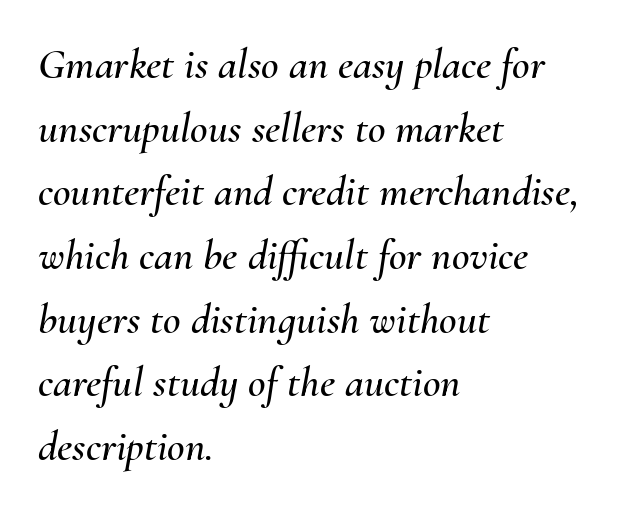
Q: Is the text italic (slanted)? A: Yes, it leans right by about 10 degrees.
Q: Is the text underlined? A: No.
Q: How is the paragraph aligned? A: Left-aligned.
Q: Is the spacing between letters normal or unusually wide? A: Normal.
Q: Is the spacing between lines tight, normal or loose? A: Normal.
Q: Width (condensed, normal, or wide)? A: Normal.
Q: Stroke contrast? A: Medium.
Q: x-height? A: Small.
Q: Monospaced? A: No.
